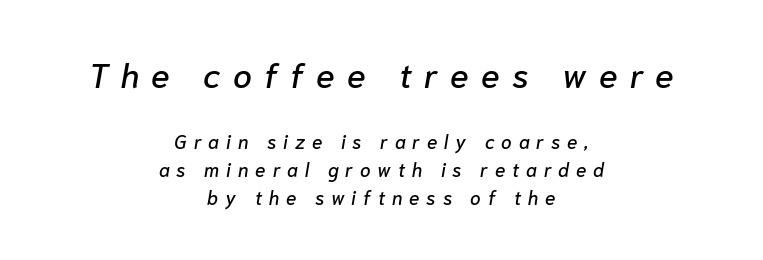
Q: Is the text italic (slanted)? A: Yes, it leans right by about 10 degrees.
Q: Is the text underlined? A: No.
Q: How is the paragraph aligned? A: Centered.
Q: Is the spacing between letters normal or unusually wide? A: Unusually wide.
Q: Is the spacing between lines tight, normal or loose? A: Normal.
Q: Which block of text is set in a larger size, the first (top) or the second (bottom)? A: The first (top) one.
Q: Width (condensed, normal, or wide)? A: Normal.
Q: Stroke contrast? A: Low.
Q: x-height? A: Medium.
Q: Monospaced? A: No.
